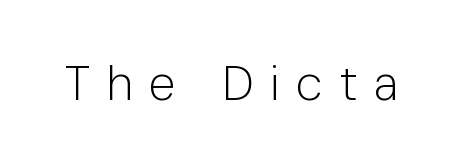
{"serif": "no", "italic": "no", "bold": "no", "weight": "light", "width": "normal", "stroke_contrast": "low", "x_height": "medium", "monospaced": "no", "underline": "no", "letter_spacing": "wide", "letter_spacing_em": 0.33, "glyph_px": 49}
